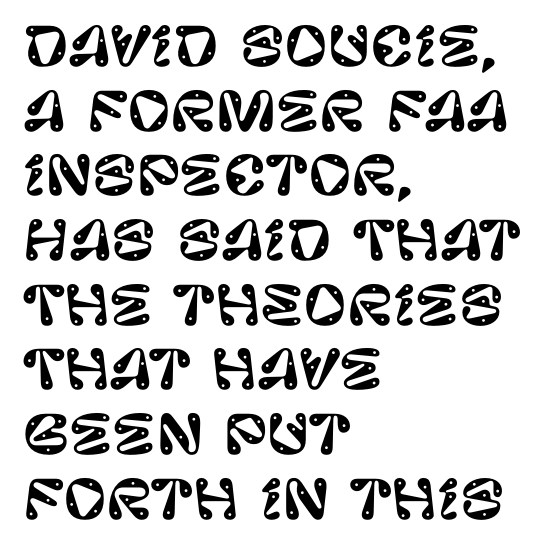
{"serif": "no", "width": "normal", "stroke_contrast": "low", "x_height": "large", "monospaced": "no", "underline": "no", "align": "left", "line_spacing_ratio": 1.22, "letter_spacing": "normal", "letter_spacing_em": 0.0, "glyph_px": 53}
